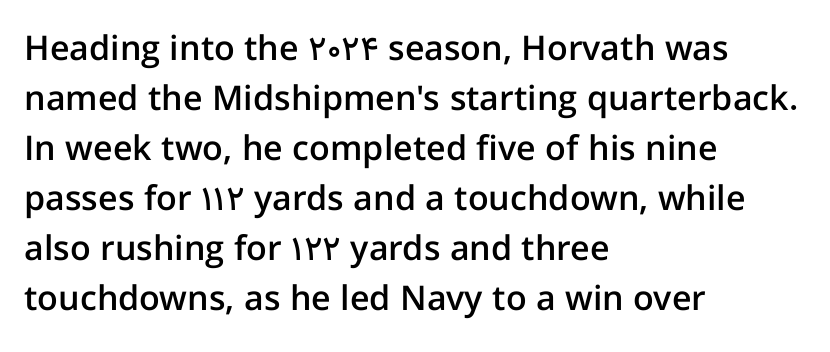
The image shows 34 px semibold sans-serif type, upright; set left-aligned, normal line spacing (1.47x), normal letter spacing, not underlined; low stroke contrast and a medium x-height.
